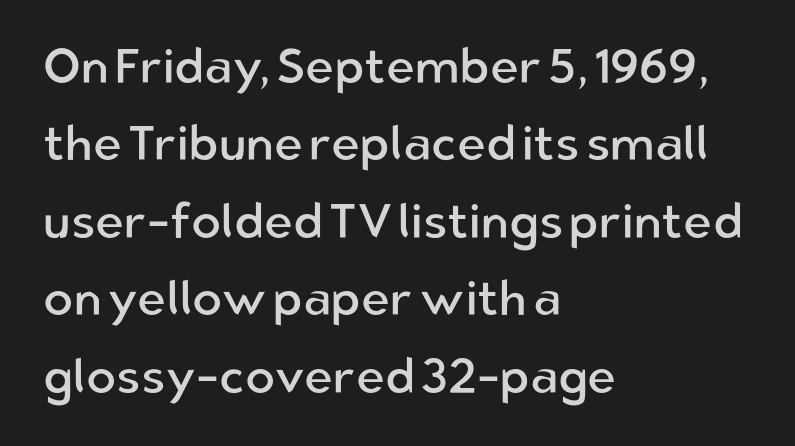
Q: Is the text bold? A: No.
Q: Is the text italic (slanted)? A: No, it is upright.
Q: Is the typeface a serif or a sans-serif typeface? A: Sans-serif.
Q: Is the text underlined? A: No.
Q: How is the paragraph aligned? A: Left-aligned.
Q: Is the spacing between letters normal or unusually wide? A: Normal.
Q: Is the spacing between lines tight, normal or loose? A: Normal.
Q: Width (condensed, normal, or wide)? A: Normal.
Q: Stroke contrast? A: Low.
Q: x-height? A: Medium.
Q: Monospaced? A: No.
